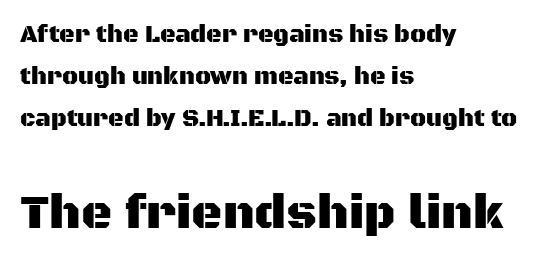
Q: Is the text italic (slanted)? A: No, it is upright.
Q: Is the typeface a serif or a sans-serif typeface? A: Sans-serif.
Q: Is the text underlined? A: No.
Q: How is the paragraph aligned? A: Left-aligned.
Q: Is the spacing between letters normal or unusually wide? A: Normal.
Q: Which block of text is set in a larger size, the first (top) or the second (bottom)? A: The second (bottom) one.
Q: Width (condensed, normal, or wide)? A: Normal.
Q: Stroke contrast? A: Medium.
Q: x-height? A: Large.
Q: Monospaced? A: No.
